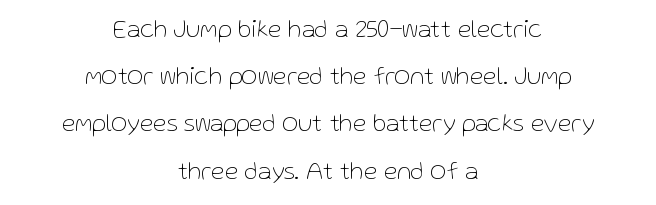
This is the regular roman posture of the typeface. Tracking here is standard; glyphs follow each other at the usual distance. Heaviness? Minimal to ordinary, like unemphasized prose. Underline: absent.
